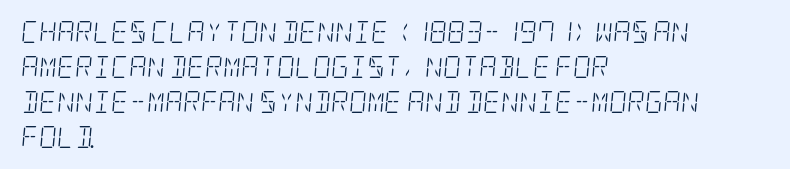
Q: Is the text bold? A: No.
Q: Is the text italic (slanted)? A: Yes, it leans right by about 5 degrees.
Q: Is the text underlined? A: No.
Q: How is the paragraph aligned? A: Left-aligned.
Q: Is the spacing between letters normal or unusually wide? A: Normal.
Q: Is the spacing between lines tight, normal or loose? A: Normal.
